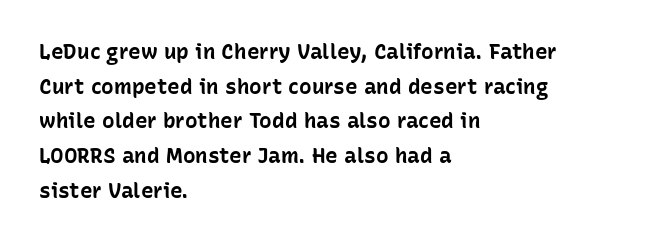
Glance below the letters and you will spot only blank space. This sample uses plain, unmodified letter spacing. The compositor pushed each line to the left boundary. Designer's note — italics off, roman on.
